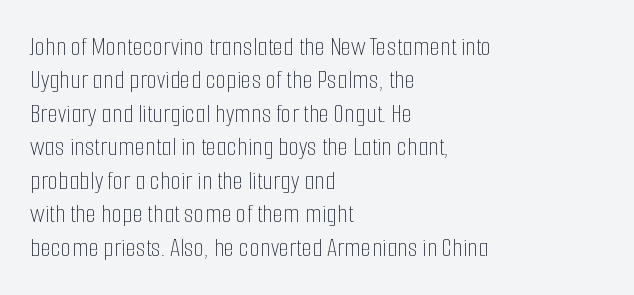
{"italic": "no", "bold": "no", "underline": "no", "align": "left", "line_spacing_ratio": 1.24, "letter_spacing": "normal", "letter_spacing_em": 0.0, "glyph_px": 27}
